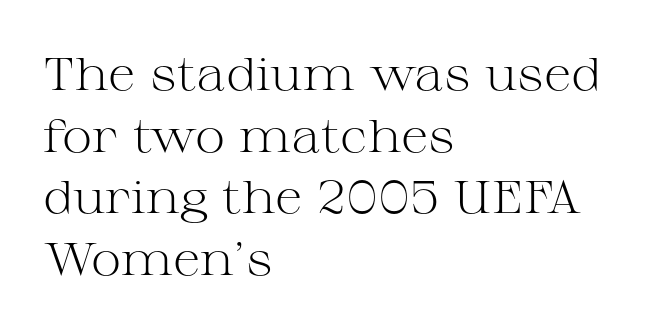
A typesetter would label this face a serif. The tracking reads as untouched default to a designer's eye. The rendering anchors every line to the left-hand side. Words float on clear page, feet unadorned. One glance says typical: line gaps are just what's usual.
